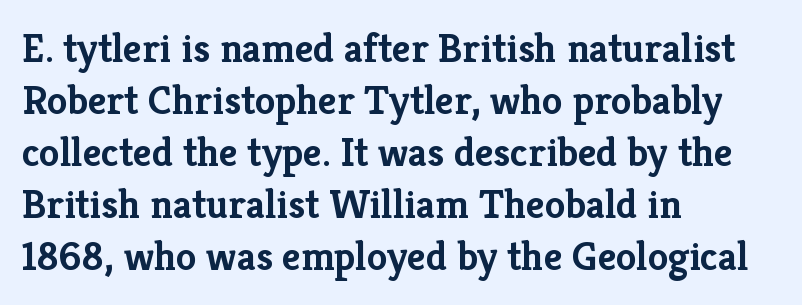
The image shows 41 px semibold serif type, upright; set left-aligned, normal line spacing (1.27x), normal letter spacing, not underlined; low stroke contrast and a medium x-height.
